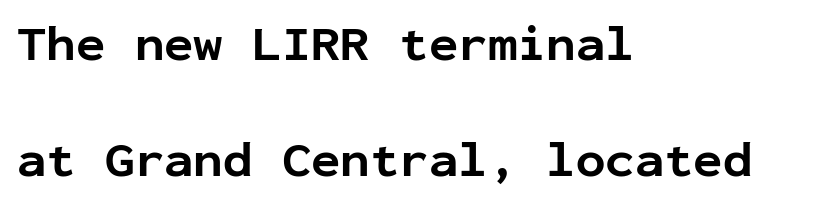
{"serif": "no", "italic": "no", "bold": "yes", "weight": "bold", "width": "normal", "stroke_contrast": "low", "x_height": "medium", "monospaced": "yes", "underline": "no", "align": "left", "line_spacing": "loose", "line_spacing_ratio": 2.37, "letter_spacing": "normal", "letter_spacing_em": 0.0, "glyph_px": 49}
